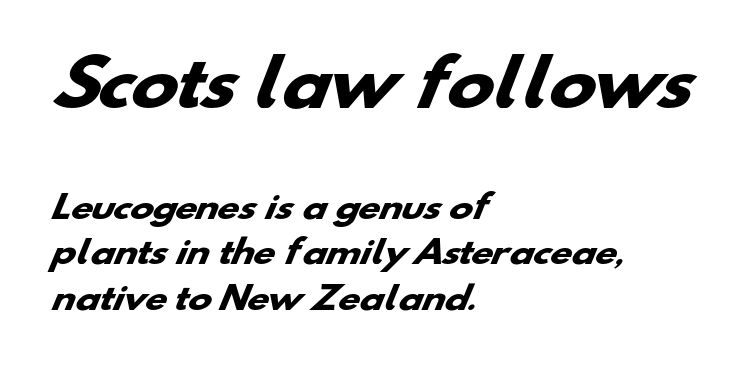
This is sans-serif lettering, the kind often seen on screens and signage. Decoration check: the copy has no underline. Rows of type keep a routine distance in the vertical direction. Notice how the passage keeps a crisp vertical edge on the left only. Which of the two is more prominent by size? The first, at the top.
